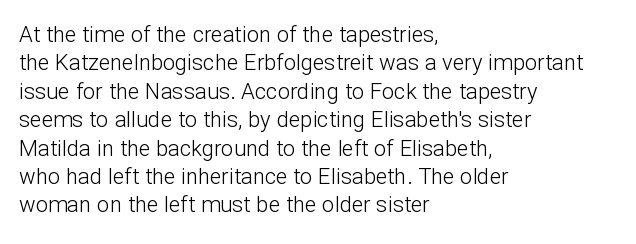
Rule under the text: the space is simply empty. Honestly, the letter spacing is just normal — you wouldn't notice it. The font's upright variant was chosen for this text. The strokes are not fattened; the text isn't bold. Layout note: lines flush left. The designer left line spacing at the default.
